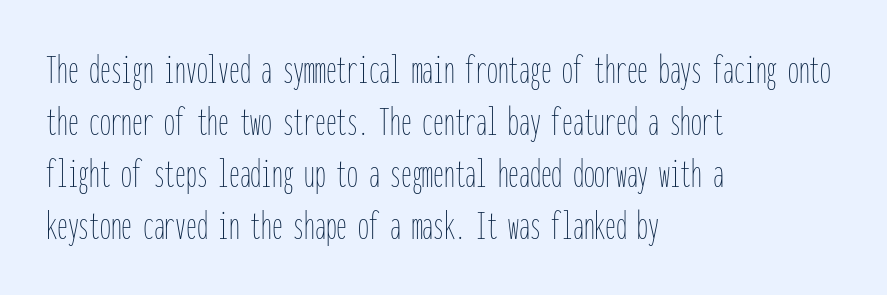
These lines keep a tight, regular rhythm from letter to letter. A clean baseline with only descenders dipping below it. The rag falls on the right side of this text block. Heft: none added — not bold. Every character sits straight up, as roman type does.
